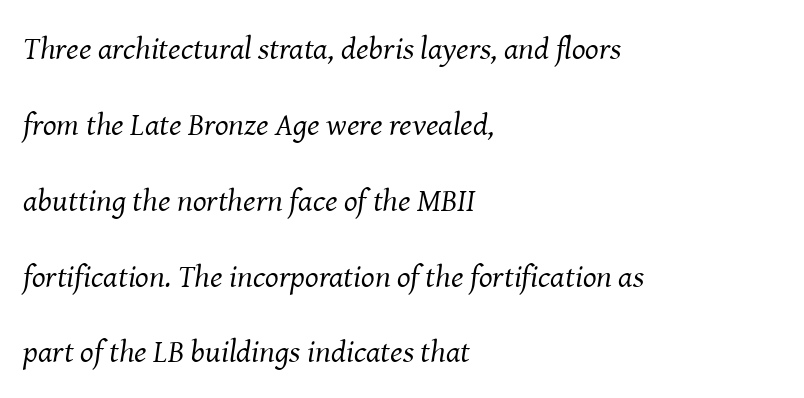
The image shows 32 px regular-weight serif type, italic (leaning right); set left-aligned, loose line spacing (2.37x), normal letter spacing, not underlined; medium stroke contrast and a medium x-height.
